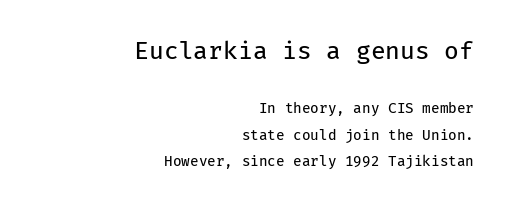
The image shows 24 px text type, upright; set right-aligned, line spacing 1.88x, normal letter spacing, not underlined; the first (top) block is 1.71x larger.
